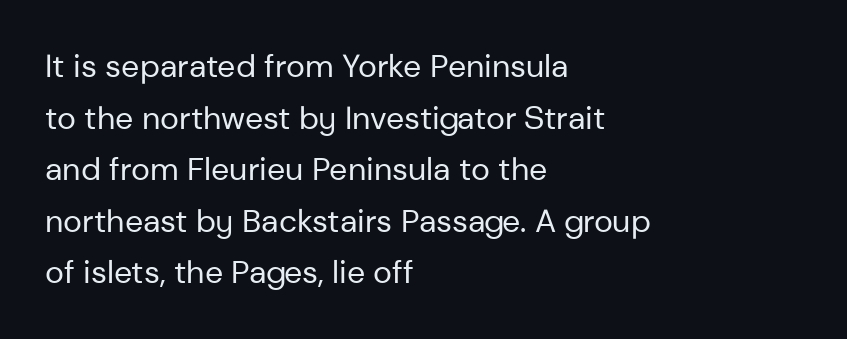
Q: Is the text bold? A: No.
Q: Is the text italic (slanted)? A: No, it is upright.
Q: Is the typeface a serif or a sans-serif typeface? A: Sans-serif.
Q: Is the text underlined? A: No.
Q: How is the paragraph aligned? A: Left-aligned.
Q: Is the spacing between letters normal or unusually wide? A: Normal.
Q: Is the spacing between lines tight, normal or loose? A: Normal.
Q: Width (condensed, normal, or wide)? A: Normal.
Q: Stroke contrast? A: Low.
Q: x-height? A: Medium.
Q: Monospaced? A: No.
